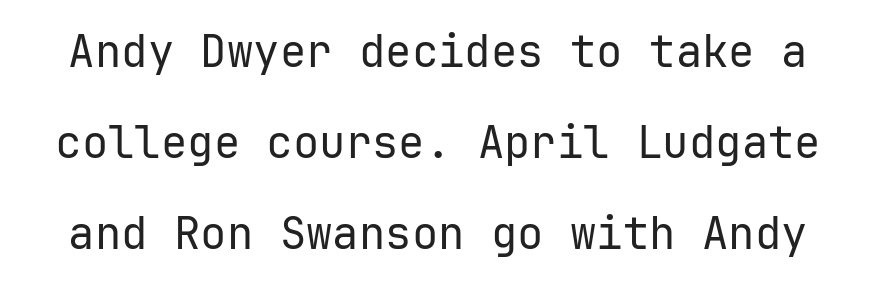
{"serif": "no", "italic": "no", "bold": "no", "weight": "regular", "width": "normal", "stroke_contrast": "low", "x_height": "medium", "monospaced": "yes", "underline": "no", "line_spacing": "loose", "line_spacing_ratio": 2.07, "letter_spacing": "normal", "letter_spacing_em": 0.0, "glyph_px": 44}
